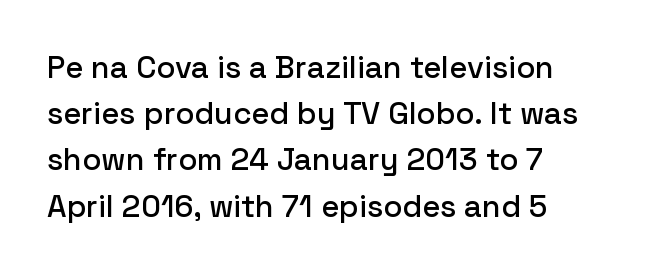
The image shows 31 px sans-serif type, upright; set left-aligned, normal line spacing (1.49x), normal letter spacing, not underlined; low stroke contrast and a medium x-height.
